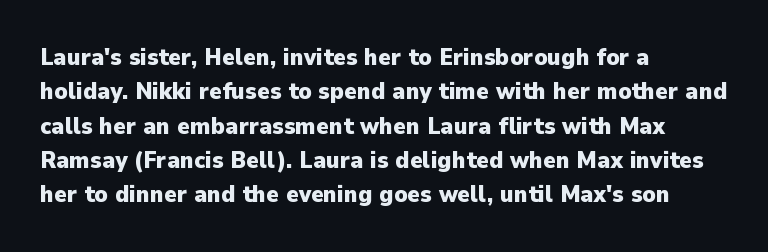
{"italic": "no", "bold": "yes", "underline": "no", "align": "left", "line_spacing": "normal", "line_spacing_ratio": 1.43, "letter_spacing": "normal", "letter_spacing_em": 0.0, "glyph_px": 24}
